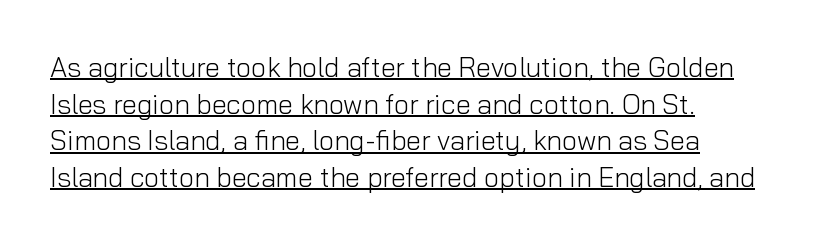
Q: Is the text bold? A: No.
Q: Is the text italic (slanted)? A: No, it is upright.
Q: Is the text underlined? A: Yes.
Q: How is the paragraph aligned? A: Left-aligned.
Q: Is the spacing between letters normal or unusually wide? A: Normal.
Q: Is the spacing between lines tight, normal or loose? A: Normal.
